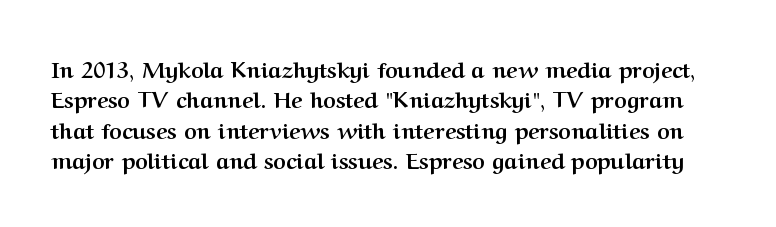
As a designer I'd log this as weight 700, bold. The passage shown stacks its lines at a standard gap. Only glyphs here, with clear space below each row. The specimen reads as upright at a glance.
